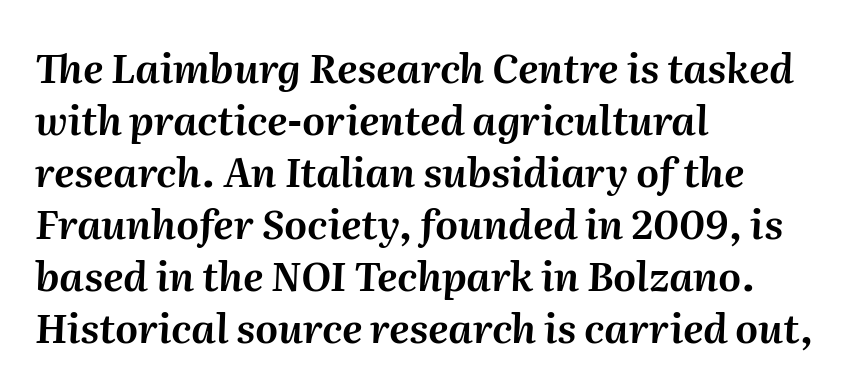
Which margin do the lines hug? The left one — the right edge is uneven. Each row of text sits above clean, open space. This sample has the flowing, uneven cadence of proportional lettering. Compared with typical body copy, the letter spacing here is the same. Italic? Definitely — the glyphs are oblique. Rows of type keep a routine distance in the vertical direction.
